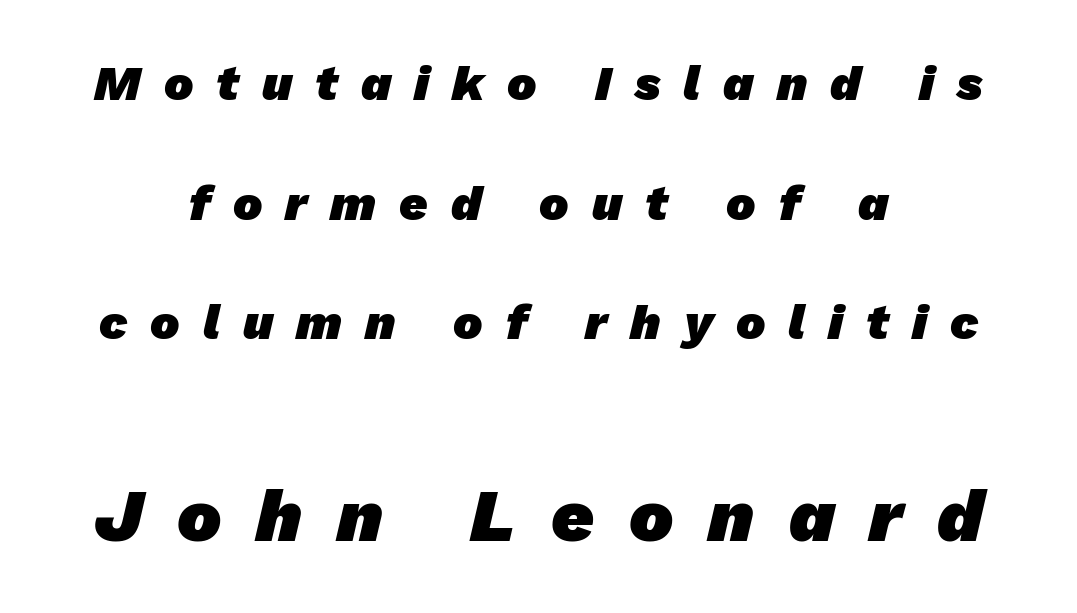
Leading: increased. The lines are quadded center. Emphasis by weight is at full strength: bold. Character widths vary here, with narrow letters taking less room than wide ones.
